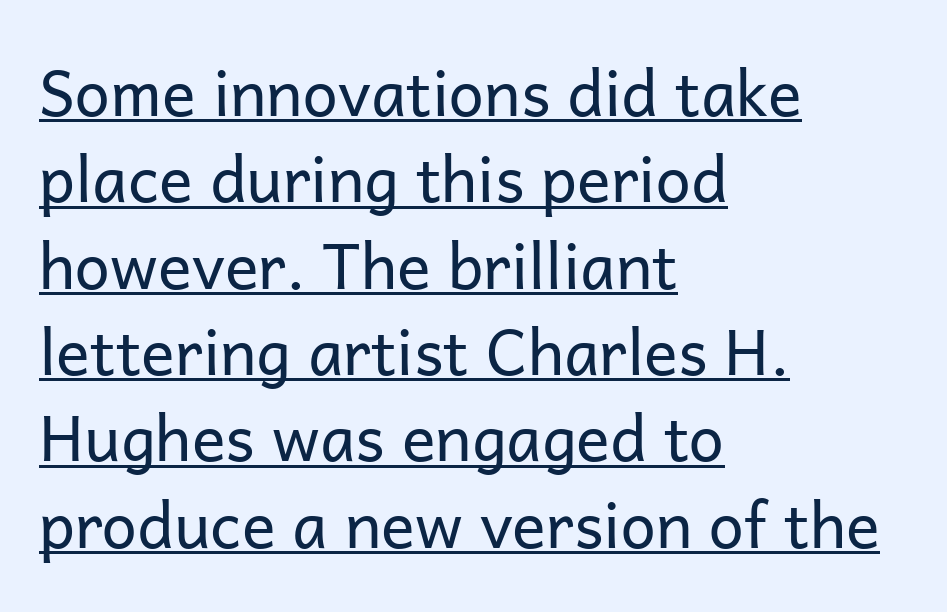
The image shows 63 px regular-weight sans-serif type, upright; set left-aligned, normal line spacing (1.37x), normal letter spacing, underlined; low stroke contrast and a medium x-height.
